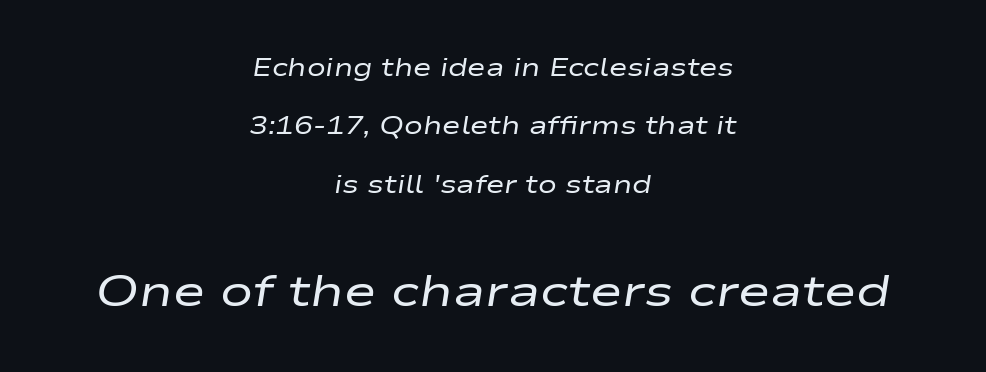
Q: Is the text bold? A: No.
Q: Is the text italic (slanted)? A: Yes, it leans right by about 9 degrees.
Q: Is the text underlined? A: No.
Q: How is the paragraph aligned? A: Centered.
Q: Is the spacing between letters normal or unusually wide? A: Normal.
Q: Is the spacing between lines tight, normal or loose? A: Loose.
Q: Which block of text is set in a larger size, the first (top) or the second (bottom)? A: The second (bottom) one.
Q: Width (condensed, normal, or wide)? A: Wide.
Q: Stroke contrast? A: Low.
Q: x-height? A: Medium.
Q: Monospaced? A: No.
